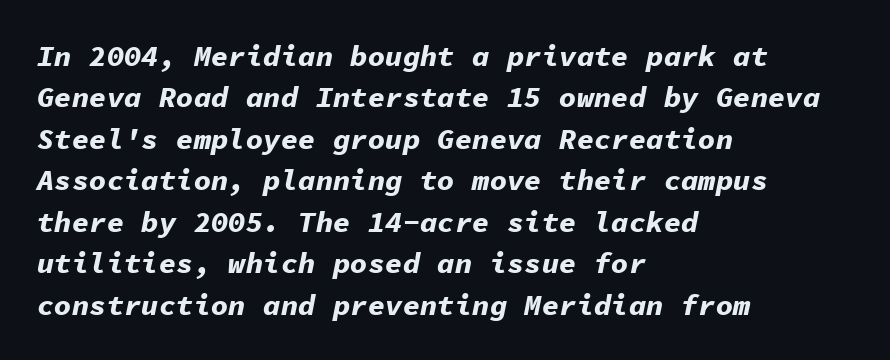
Which margin do the lines hug? The left one — the right edge is uneven. A typesetter would call this monospace, since all characters share one set width. An italicized treatment has been applied to the whole sample. The gaps between neighbouring characters are ordinary and unremarkable. Bold? Absolutely — the strokes are thick and heavy. Students, observe: this is what conventionally led text looks like.
